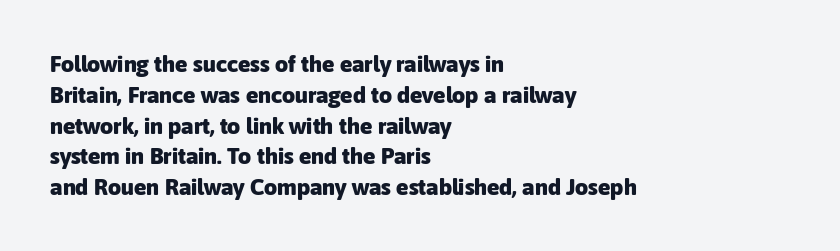
{"italic": "no", "bold": "yes", "underline": "no", "align": "left", "line_spacing": "normal", "line_spacing_ratio": 1.34, "letter_spacing": "normal", "letter_spacing_em": 0.0, "glyph_px": 23}
